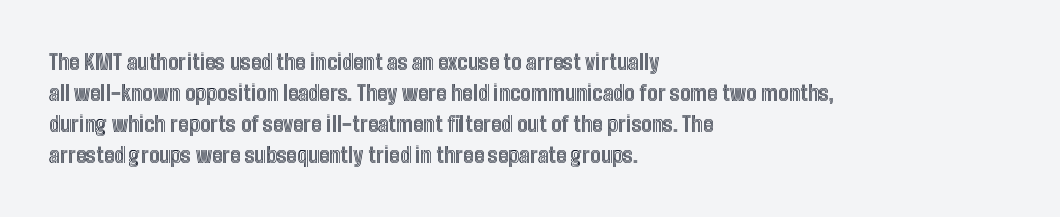
The image shows 21 px text type, upright; set left-aligned, normal line spacing (1.47x), normal letter spacing, not underlined.
